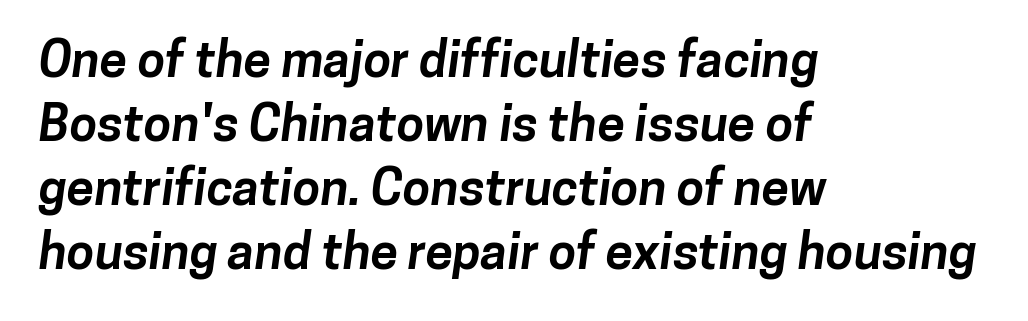
The image shows 50 px bold sans-serif type; set left-aligned, normal line spacing (1.28x), normal letter spacing, not underlined; low stroke contrast and a medium x-height.
